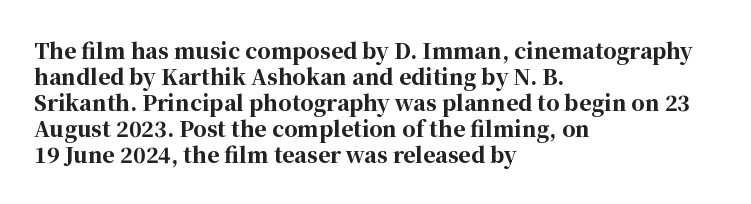
{"italic": "no", "bold": "yes", "underline": "no", "align": "left", "line_spacing_ratio": 1.24, "letter_spacing": "normal", "letter_spacing_em": 0.0, "glyph_px": 21}
